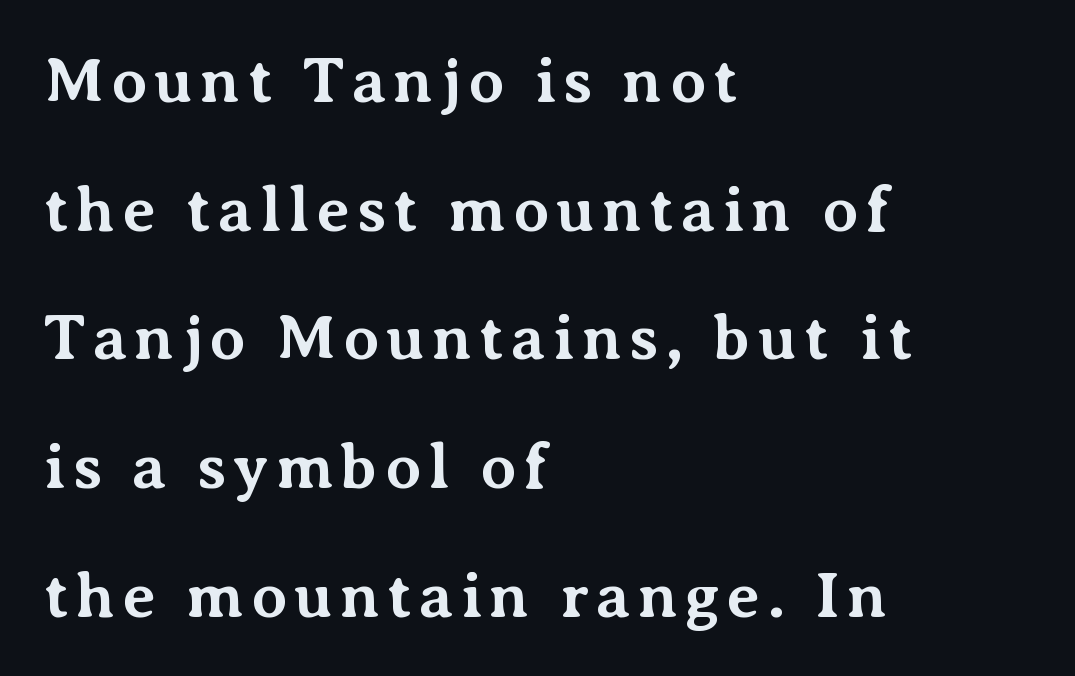
The image shows 64 px bold serif type, upright; set left-aligned, loose line spacing (2.01x), not underlined; medium stroke contrast and a medium x-height.
